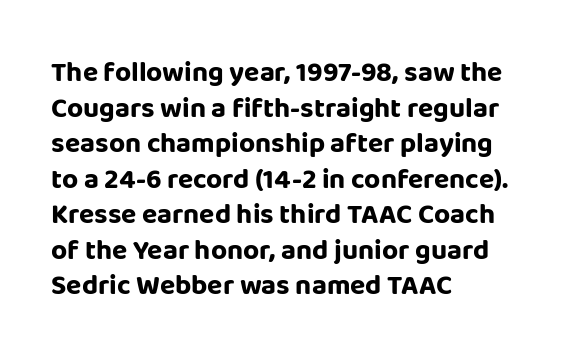
The passage shown is typed in a proportional face where columns would drift. Casual observation: everything's shoved over to the left. The rendering keeps characters at their native spacing. Rows of type keep a routine distance in the vertical direction. The letters carry no serifs — their stems end cleanly without finishing strokes. The type sits square on the baseline with zero lean.
